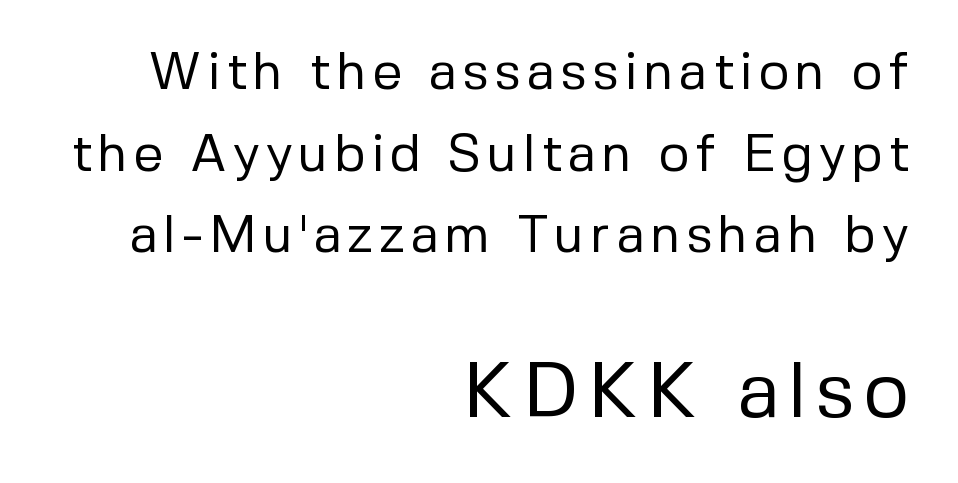
Q: Is the text bold? A: No.
Q: Is the text italic (slanted)? A: No, it is upright.
Q: Is the typeface a serif or a sans-serif typeface? A: Sans-serif.
Q: Is the text underlined? A: No.
Q: How is the paragraph aligned? A: Right-aligned.
Q: Is the spacing between lines tight, normal or loose? A: Normal.
Q: Which block of text is set in a larger size, the first (top) or the second (bottom)? A: The second (bottom) one.
Q: Width (condensed, normal, or wide)? A: Normal.
Q: Stroke contrast? A: Low.
Q: x-height? A: Medium.
Q: Monospaced? A: No.
